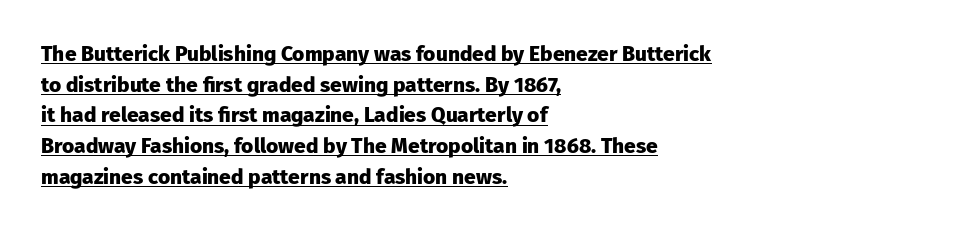
Heft: maximum for text — a bold. Line beginnings align vertically; line endings do not. The string is rendered with underlining switched on. Horizontal bands of white between lines are of average thickness. Posture: upright roman.
